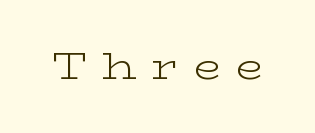
Little horizontal feet cap the strokes, marking this as serif type. Any mark beneath the type? The region is blank. Glyph-to-glyph distance is far greater than everyday printed text. Style check: upright.
